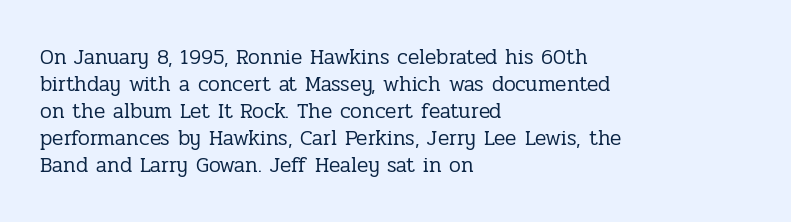
Q: Is the text bold? A: No.
Q: Is the text italic (slanted)? A: No, it is upright.
Q: Is the text underlined? A: No.
Q: How is the paragraph aligned? A: Left-aligned.
Q: Is the spacing between letters normal or unusually wide? A: Normal.
Q: Is the spacing between lines tight, normal or loose? A: Normal.
